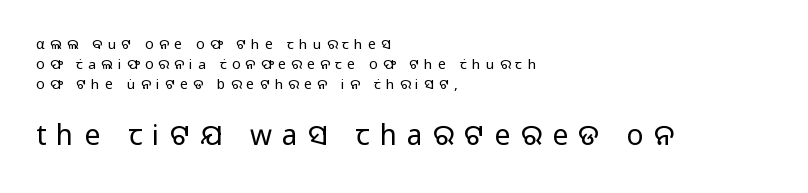
Stroke mass is kept to a normal reading level or below. Honestly, there is no underline to notice here at all. Every row of glyphs begins at an identical x-position on the left. The rendering enlarges the type as you move from the upper chunk to the lower. This sample uses expanded letter spacing, leaving extra air between glyphs. Do the letters lean? They stand straight.
